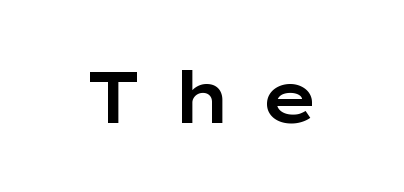
The image shows 72 px wide sans-serif type, upright; set unusually wide letter spacing (+0.38 em), not underlined; low stroke contrast and a medium x-height.
